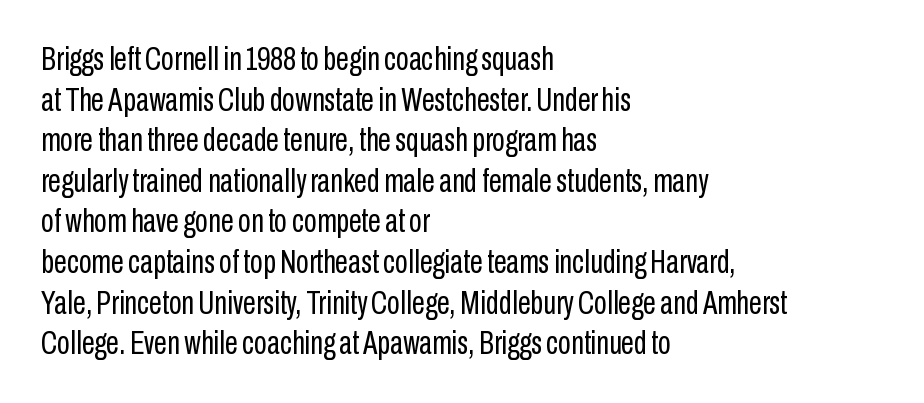
{"serif": "no", "italic": "no", "bold": "no", "weight": "regular", "width": "condensed", "stroke_contrast": "low", "x_height": "medium", "monospaced": "no", "underline": "no", "align": "left", "line_spacing_ratio": 1.23, "letter_spacing": "normal", "letter_spacing_em": 0.0, "glyph_px": 33}
